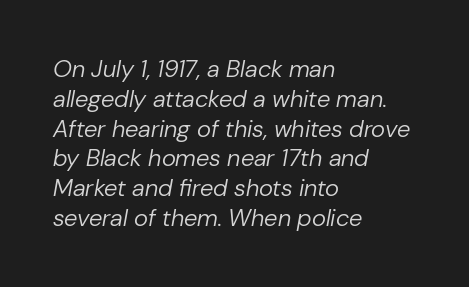
{"italic": "yes", "lean": "right", "slant_degrees": 10, "bold": "no", "underline": "no", "align": "left", "line_spacing_ratio": 1.24, "letter_spacing": "normal", "letter_spacing_em": 0.0, "glyph_px": 24}
